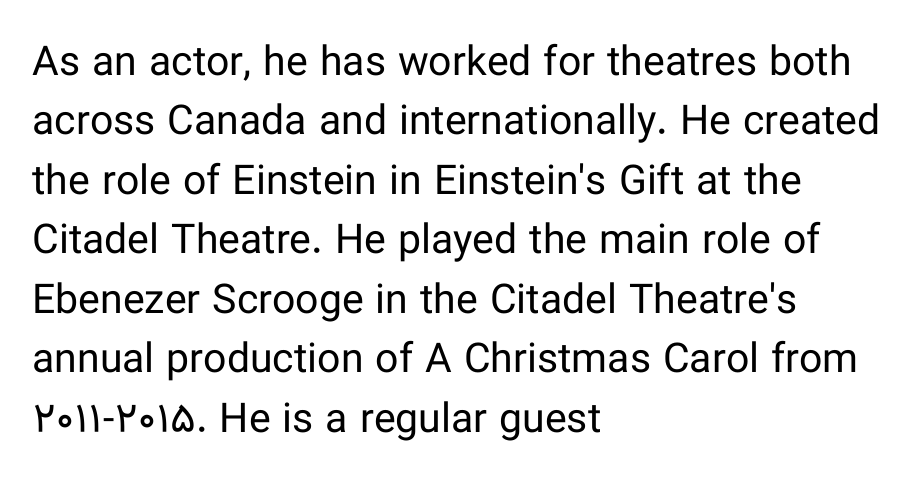
Q: Is the text bold? A: No.
Q: Is the text italic (slanted)? A: No, it is upright.
Q: Is the typeface a serif or a sans-serif typeface? A: Sans-serif.
Q: Is the text underlined? A: No.
Q: How is the paragraph aligned? A: Left-aligned.
Q: Is the spacing between letters normal or unusually wide? A: Normal.
Q: Is the spacing between lines tight, normal or loose? A: Normal.
Q: Width (condensed, normal, or wide)? A: Normal.
Q: Stroke contrast? A: Low.
Q: x-height? A: Medium.
Q: Monospaced? A: No.
